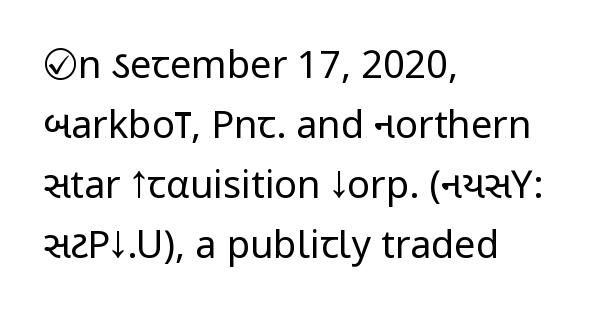
{"serif": "no", "italic": "no", "bold": "no", "weight": "regular", "width": "condensed", "stroke_contrast": "low", "x_height": "large", "monospaced": "no", "underline": "no", "align": "left", "line_spacing": "normal", "line_spacing_ratio": 1.58, "letter_spacing": "normal", "letter_spacing_em": 0.0, "glyph_px": 38}
